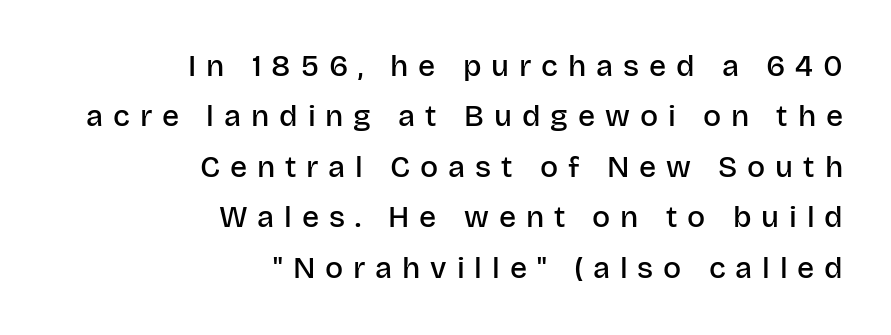
Q: Is the text bold? A: Semi-bold.
Q: Is the text italic (slanted)? A: No, it is upright.
Q: Is the typeface a serif or a sans-serif typeface? A: Sans-serif.
Q: Is the text underlined? A: No.
Q: How is the paragraph aligned? A: Right-aligned.
Q: Is the spacing between letters normal or unusually wide? A: Unusually wide.
Q: Is the spacing between lines tight, normal or loose? A: Normal.
Q: Width (condensed, normal, or wide)? A: Normal.
Q: Stroke contrast? A: Low.
Q: x-height? A: Large.
Q: Monospaced? A: No.
